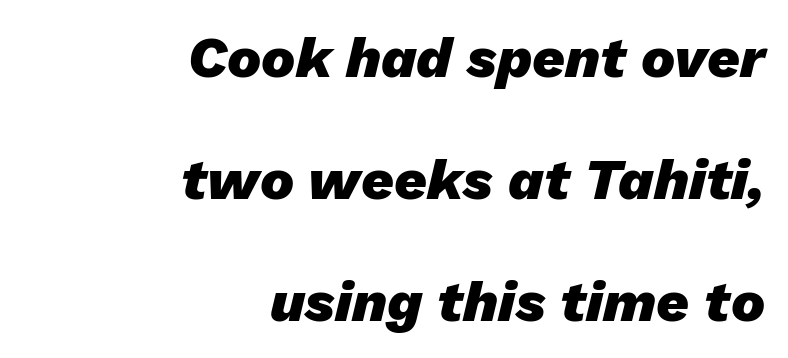
The image shows 57 px heavy type, italic (leaning right); set right-aligned, loose line spacing (2.14x), normal letter spacing, not underlined; low stroke contrast and a medium x-height.
